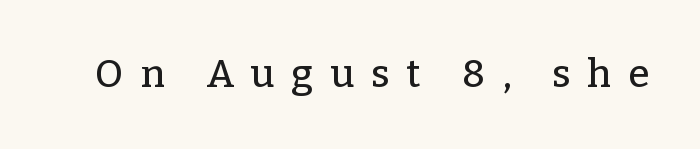
Here the designer chose a conventional face with non-uniform glyph widths. Classification — serif. Tall strokes in this sample are plumb rather than angled. Honestly, there is no underline to notice here at all.
